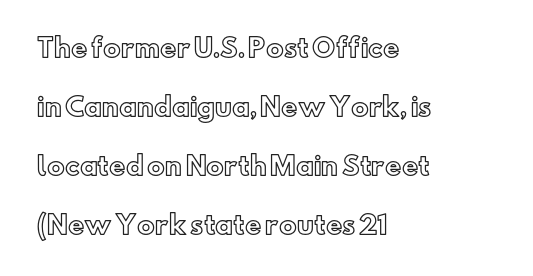
Descenders hang freely into open space. When letters stand straight like this, we call the style roman or upright. Successive baselines arrive slowly, with a big drop between each. Line starts are locked; line ends wander. Each word holds together tightly as a unit, with standard inter-letter gaps.
